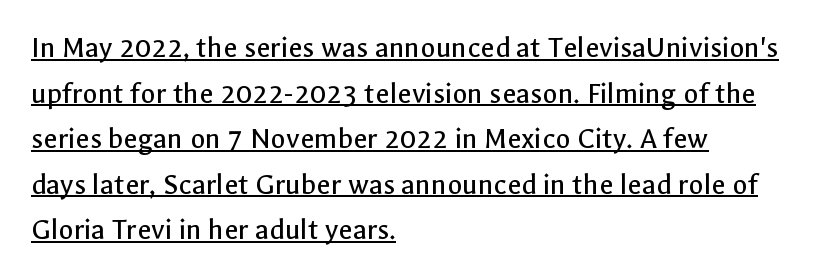
Default kerning and tracking; the words read as compact shapes. Regarding leading, the lines here are spaced in the standard way. Counters stay open thanks to moderate or lighter strokes. Think of a printed novel: that variable character pitch is what you see here.
